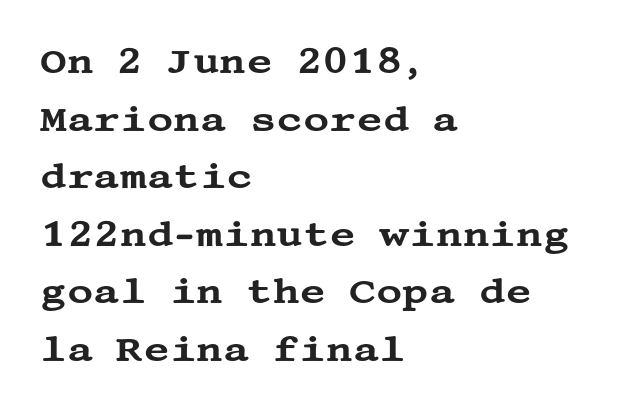
Caption: multi-line text, flush left, ragged right. Glyph-to-glyph distance matches everyday printed text. In terms of posture, this sample is upright. Students, observe: this is what conventionally led text looks like.
